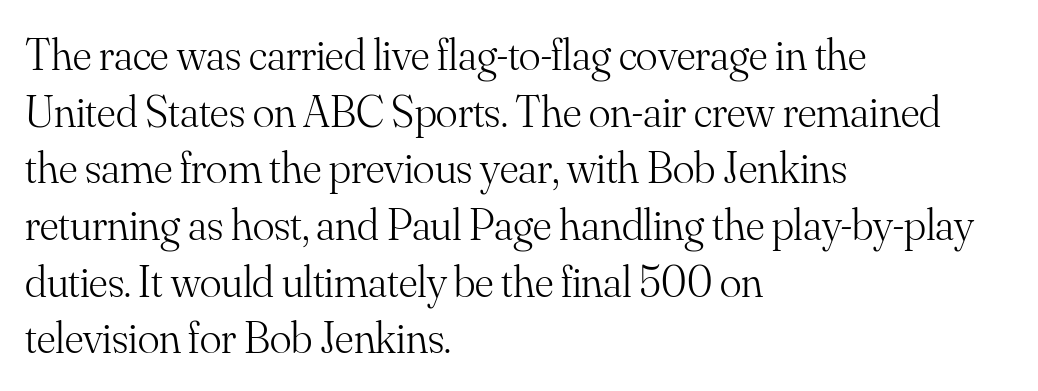
{"serif": "yes", "italic": "no", "bold": "no", "weight": "light", "width": "normal", "stroke_contrast": "medium", "x_height": "small", "monospaced": "no", "underline": "no", "align": "left", "line_spacing": "normal", "line_spacing_ratio": 1.26, "letter_spacing": "normal", "letter_spacing_em": 0.0, "glyph_px": 45}
